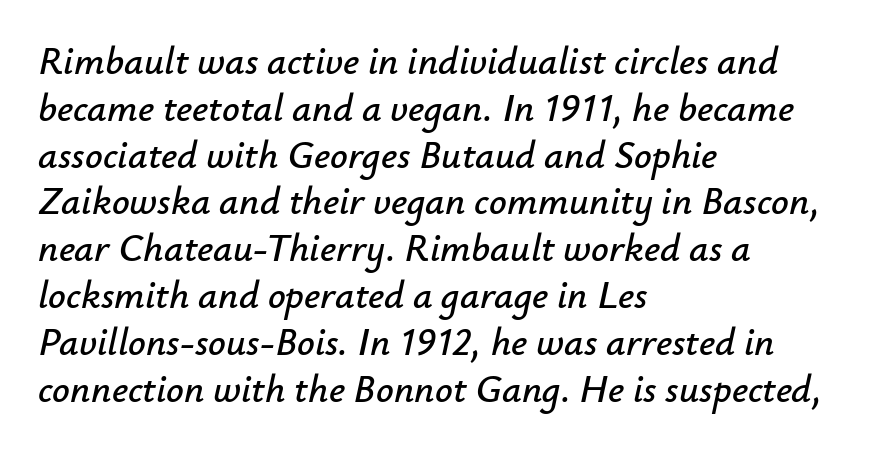
{"italic": "yes", "lean": "right", "slant_degrees": 12, "width": "normal", "stroke_contrast": "low", "x_height": "small", "monospaced": "no", "underline": "no", "align": "left", "line_spacing_ratio": 1.2, "letter_spacing": "normal", "letter_spacing_em": 0.0, "glyph_px": 39}
